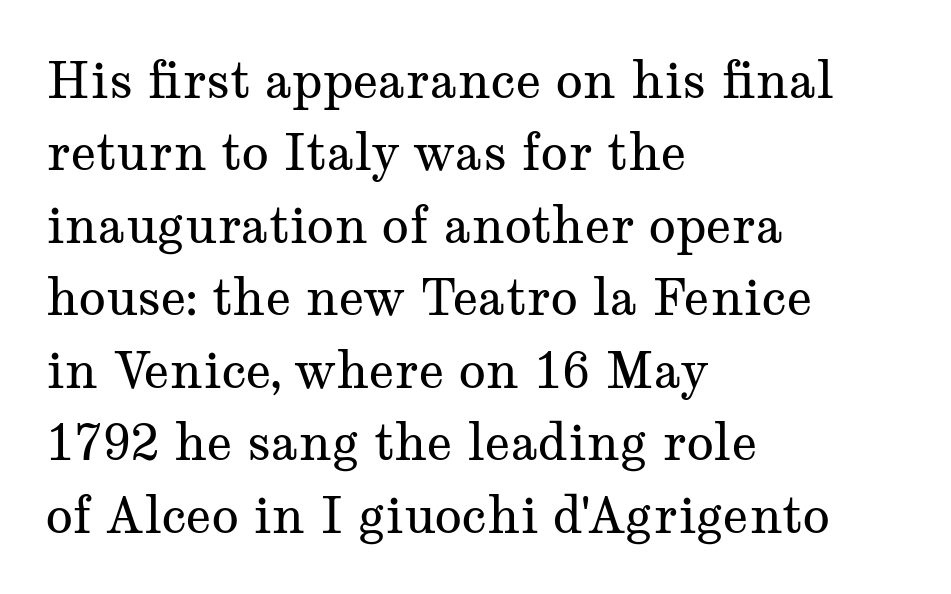
The image shows 50 px regular-weight, wide serif type, upright; set left-aligned, normal line spacing (1.45x), normal letter spacing, not underlined; medium stroke contrast and a medium x-height.
